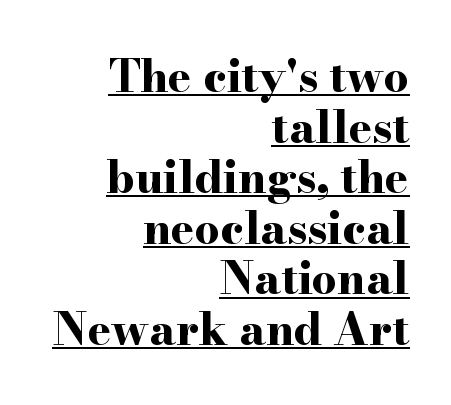
Q: Is the text bold? A: Yes.
Q: Is the text italic (slanted)? A: No, it is upright.
Q: Is the typeface a serif or a sans-serif typeface? A: Serif.
Q: Is the text underlined? A: Yes.
Q: How is the paragraph aligned? A: Right-aligned.
Q: Is the spacing between letters normal or unusually wide? A: Normal.
Q: Is the spacing between lines tight, normal or loose? A: Tight.
Q: Width (condensed, normal, or wide)? A: Wide.
Q: Stroke contrast? A: High.
Q: x-height? A: Small.
Q: Monospaced? A: No.
